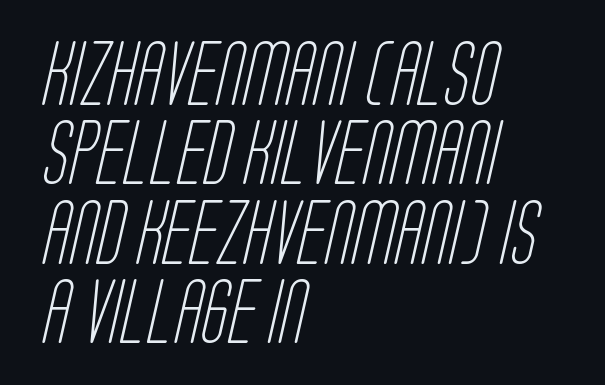
{"serif": "no", "bold": "no", "weight": "light", "width": "condensed", "stroke_contrast": "low", "x_height": "large", "monospaced": "no", "underline": "no", "align": "left", "line_spacing": "normal", "line_spacing_ratio": 1.26, "letter_spacing": "normal", "letter_spacing_em": 0.0, "glyph_px": 63}
